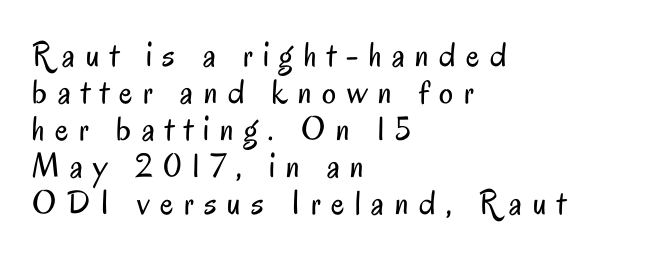
Q: Is the text bold? A: No.
Q: Is the text italic (slanted)? A: No, it is upright.
Q: Is the typeface a serif or a sans-serif typeface? A: Sans-serif.
Q: Is the text underlined? A: No.
Q: How is the paragraph aligned? A: Left-aligned.
Q: Is the spacing between letters normal or unusually wide? A: Unusually wide.
Q: Is the spacing between lines tight, normal or loose? A: Tight.
Q: Width (condensed, normal, or wide)? A: Condensed.
Q: Stroke contrast? A: Low.
Q: x-height? A: Small.
Q: Monospaced? A: No.
